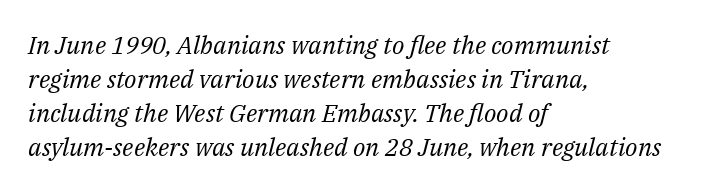
The image shows 25 px text type, italic (leaning right); set left-aligned, normal line spacing (1.36x), normal letter spacing, not underlined.
